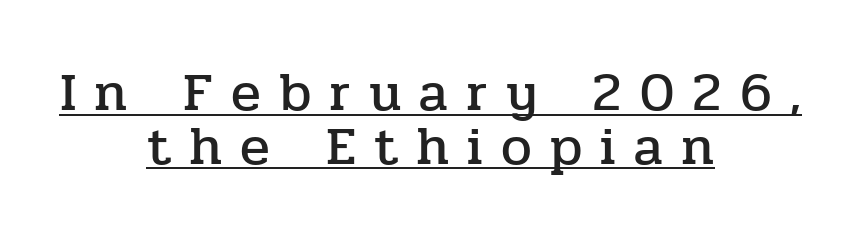
Spacing verdict: proportional, widths tailored to each character. The designer went with a serif here, giving each stem small feet. The line texture is sparse and dotted thanks to wide tracking. Notice how descenders almost collide with the ascenders below — that's tight leading.
